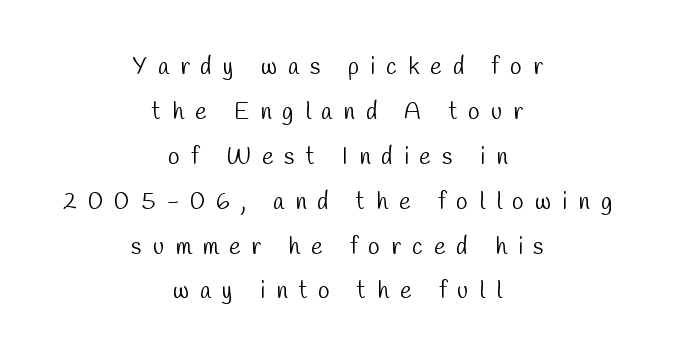
{"bold": "no", "underline": "no", "align": "center", "line_spacing_ratio": 1.87, "letter_spacing": "wide", "letter_spacing_em": 0.46, "glyph_px": 24}
